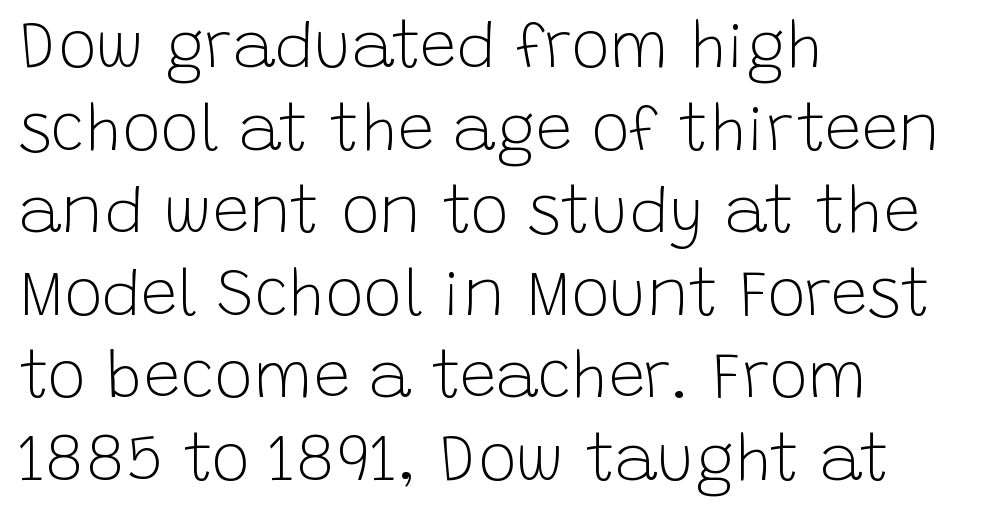
This is the regular roman posture of the typeface. Caption: multi-line text, flush left, ragged right. A typesetter would call this proportional, since set widths differ per character. Between one letter and the next there's only the usual sliver of space.
